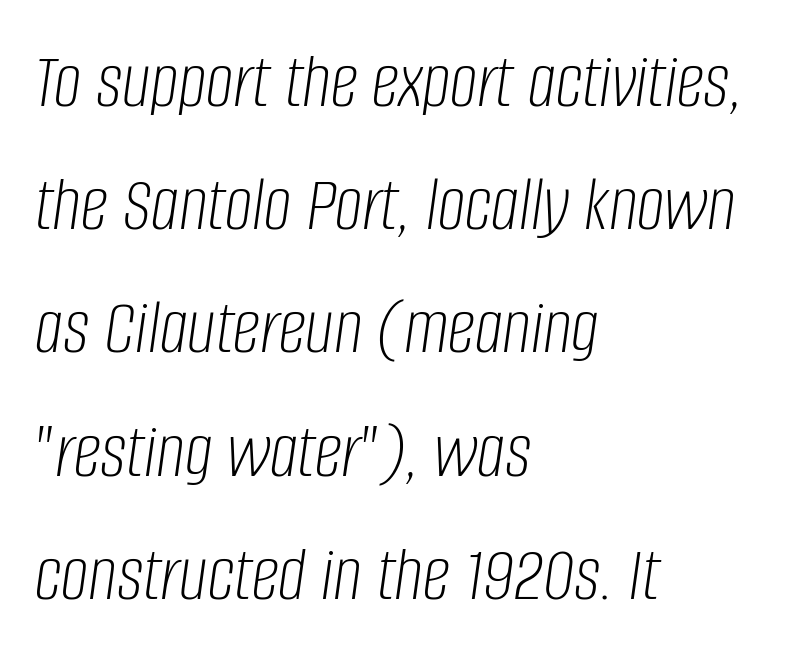
Q: Is the text bold? A: No.
Q: Is the text italic (slanted)? A: Yes, it leans right by about 8 degrees.
Q: Is the text underlined? A: No.
Q: How is the paragraph aligned? A: Left-aligned.
Q: Is the spacing between letters normal or unusually wide? A: Normal.
Q: Is the spacing between lines tight, normal or loose? A: Normal.
Q: Width (condensed, normal, or wide)? A: Condensed.
Q: Stroke contrast? A: Low.
Q: x-height? A: Large.
Q: Monospaced? A: No.
